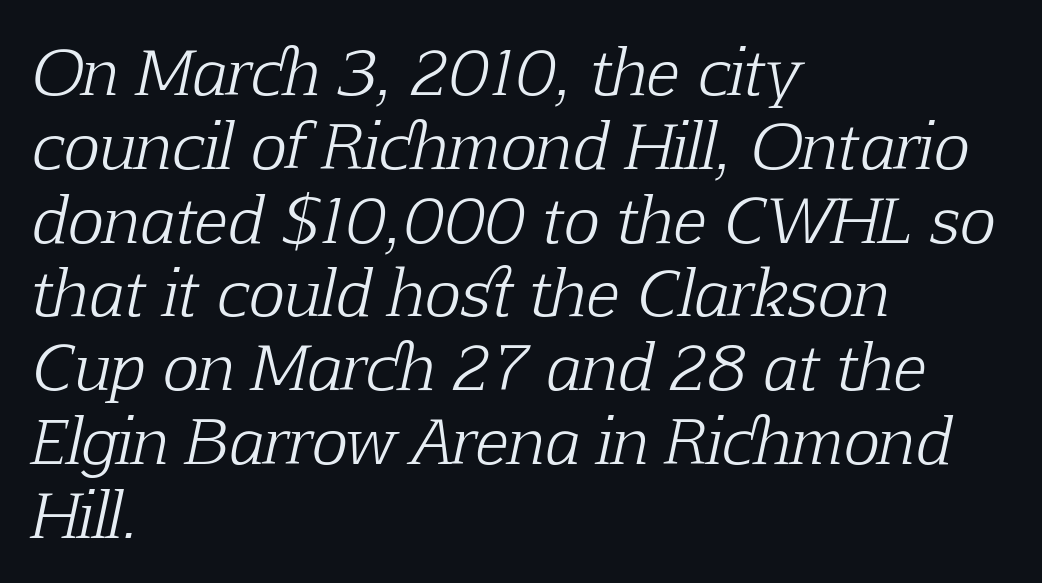
A serif font was chosen for this passage. Tracking here is standard; glyphs follow each other at the usual distance. A student would call this left alignment; a typographer would say flush left, rag right. Varying glyph widths throughout — classic text-font behaviour. The typeface has the unassuming heft of standard copy or less.
